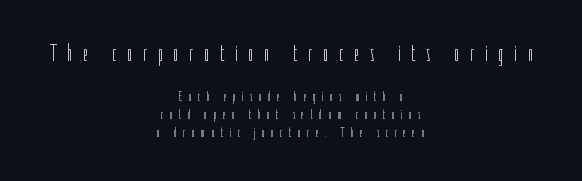
The image shows 24 px text type, upright; set centered, normal line spacing (1.26x), unusually wide letter spacing (+0.43 em), not underlined; the first (top) block is 1.71x larger.
